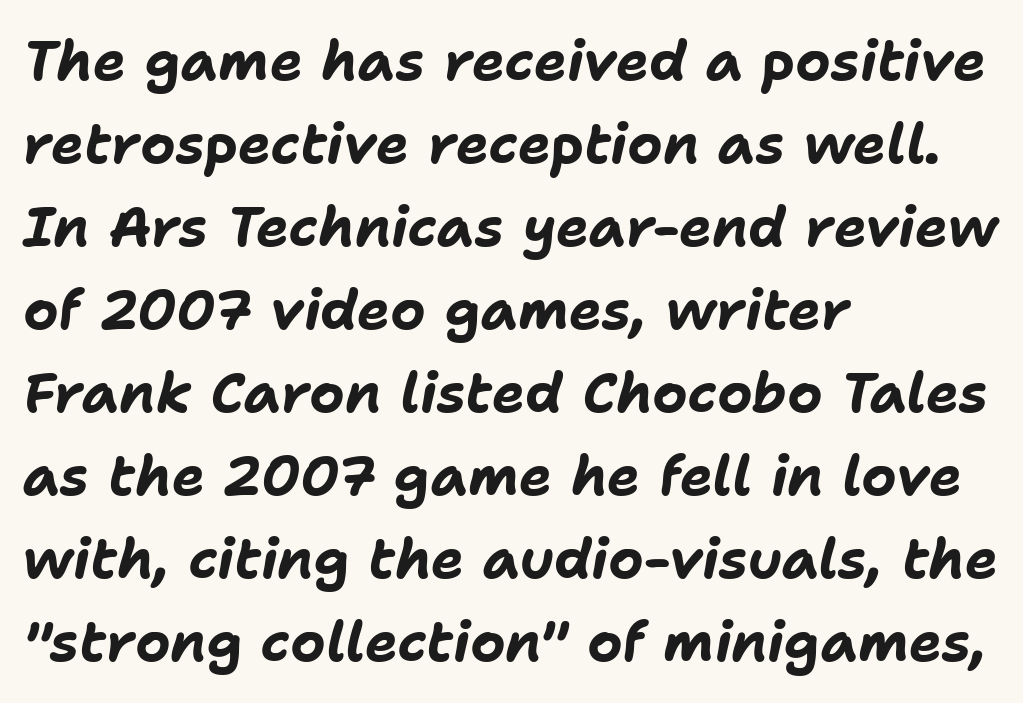
Q: Is the text bold? A: Yes.
Q: Is the text italic (slanted)? A: Yes, it leans right by about 11 degrees.
Q: Is the text underlined? A: No.
Q: How is the paragraph aligned? A: Left-aligned.
Q: Is the spacing between letters normal or unusually wide? A: Normal.
Q: Is the spacing between lines tight, normal or loose? A: Normal.
Q: Width (condensed, normal, or wide)? A: Normal.
Q: Stroke contrast? A: Low.
Q: x-height? A: Medium.
Q: Monospaced? A: No.
